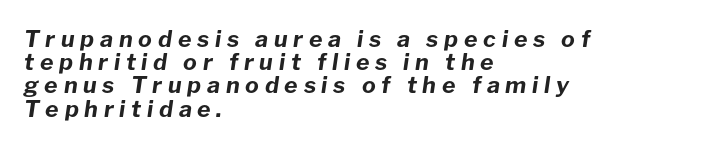
Q: Is the text bold? A: Yes.
Q: Is the text italic (slanted)? A: Yes, it leans right by about 8 degrees.
Q: Is the text underlined? A: No.
Q: How is the paragraph aligned? A: Left-aligned.
Q: Is the spacing between letters normal or unusually wide? A: Unusually wide.
Q: Is the spacing between lines tight, normal or loose? A: Tight.
